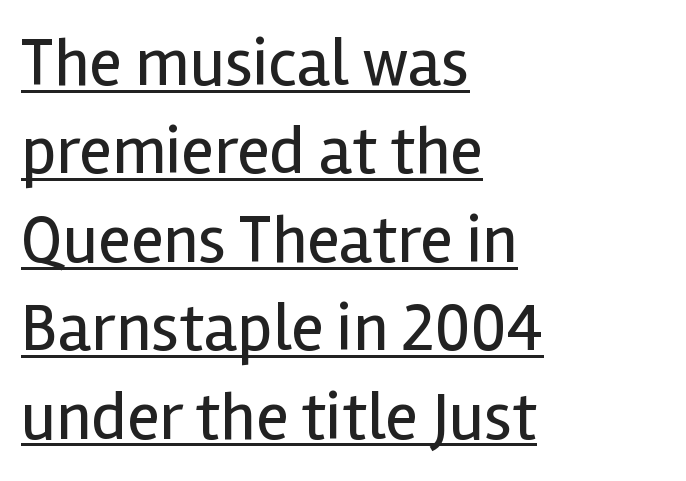
Short and long lines alike share a common starting point at left. This sample uses plain, unmodified letter spacing. The typeface chosen for these lines omits serifs. Stroke thickness stays within the range of a standard reading face or lighter. Notice how the stems are strictly vertical — no italics here.
